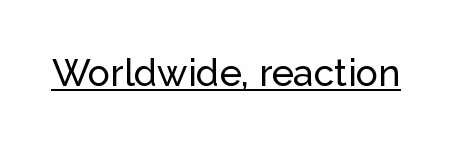
{"serif": "no", "italic": "no", "width": "normal", "stroke_contrast": "low", "x_height": "medium", "monospaced": "no", "underline": "yes", "letter_spacing": "normal", "letter_spacing_em": 0.0, "glyph_px": 37}
